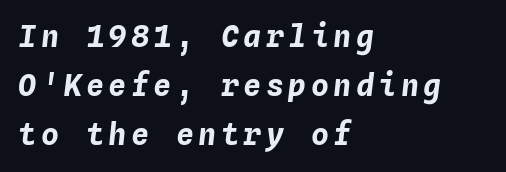
The image shows 30 px bold type, italic (leaning right), monospaced; set left-aligned, normal line spacing (1.64x), not underlined; low stroke contrast and a medium x-height.
